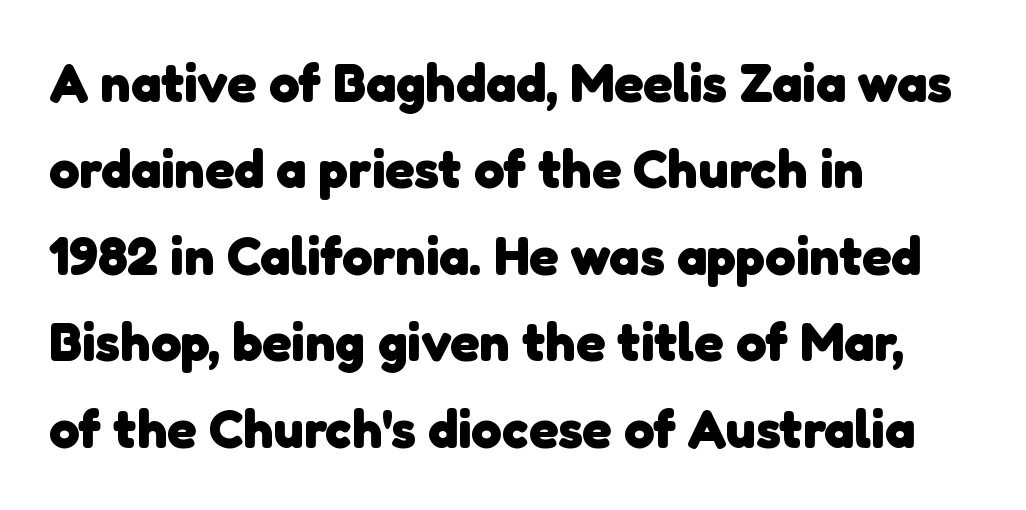
{"serif": "no", "bold": "yes", "weight": "heavy", "width": "normal", "stroke_contrast": "low", "x_height": "medium", "monospaced": "no", "underline": "no", "align": "left", "line_spacing": "normal", "line_spacing_ratio": 1.6, "letter_spacing": "normal", "letter_spacing_em": 0.0, "glyph_px": 54}
